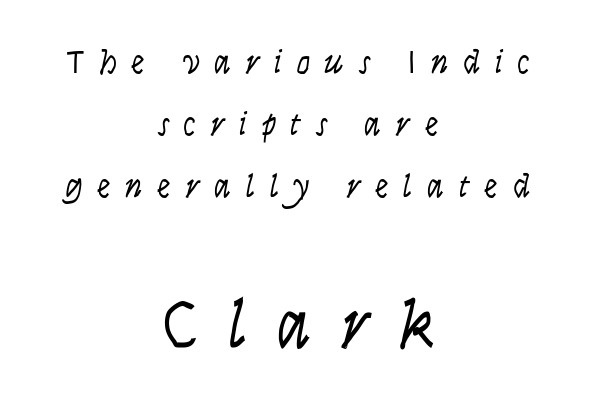
Q: Is the text bold? A: No.
Q: Is the text italic (slanted)? A: Yes, it leans right by about 9 degrees.
Q: Is the text underlined? A: No.
Q: How is the paragraph aligned? A: Centered.
Q: Is the spacing between letters normal or unusually wide? A: Unusually wide.
Q: Which block of text is set in a larger size, the first (top) or the second (bottom)? A: The second (bottom) one.
Q: Width (condensed, normal, or wide)? A: Condensed.
Q: Stroke contrast? A: Low.
Q: x-height? A: Large.
Q: Monospaced? A: No.
